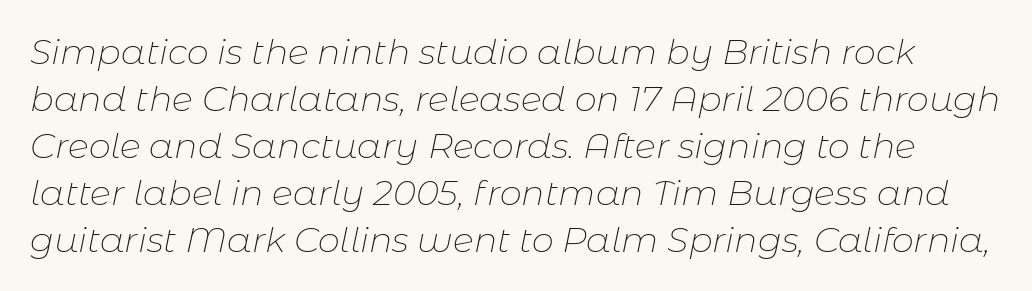
How would I describe the line gaps? Plain and ordinary. Anything drawn beneath the words? Only blank space. Observe the lean: these are italic letterforms. Heaviness? Minimal to ordinary, like unemphasized prose.
